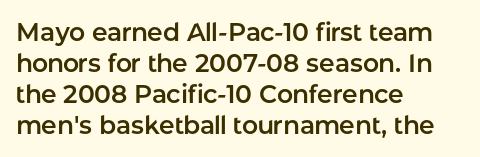
Clear beneath every line of the passage. Is the block centered? No — it sits flush against the left margin. Observe the ordinary spacing: letters are neighbours, not strangers. The letters stand upright; this is a roman face.
